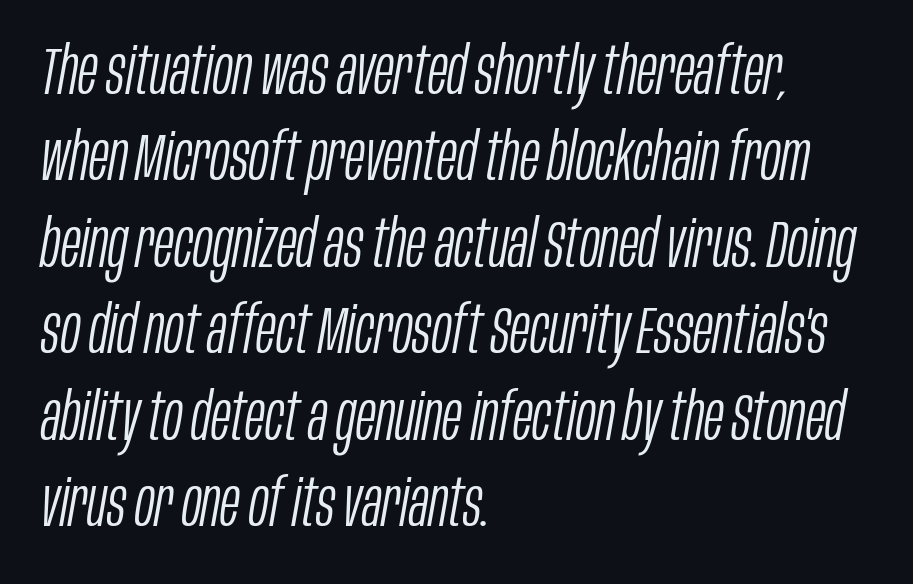
The specimen reads as italic at a glance. The rows are spaced the way most documents space them. Weight: in the light-to-regular range. The letters sit at their default tracking, neither squeezed nor spread. Looks like regular typesetting: each glyph gets only the width it needs.
